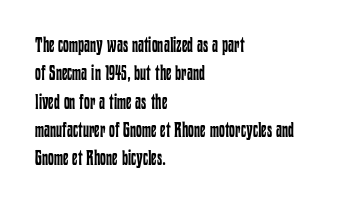
Q: Is the text bold? A: No.
Q: Is the text italic (slanted)? A: No, it is upright.
Q: Is the text underlined? A: No.
Q: How is the paragraph aligned? A: Left-aligned.
Q: Is the spacing between letters normal or unusually wide? A: Normal.
Q: Is the spacing between lines tight, normal or loose? A: Normal.
